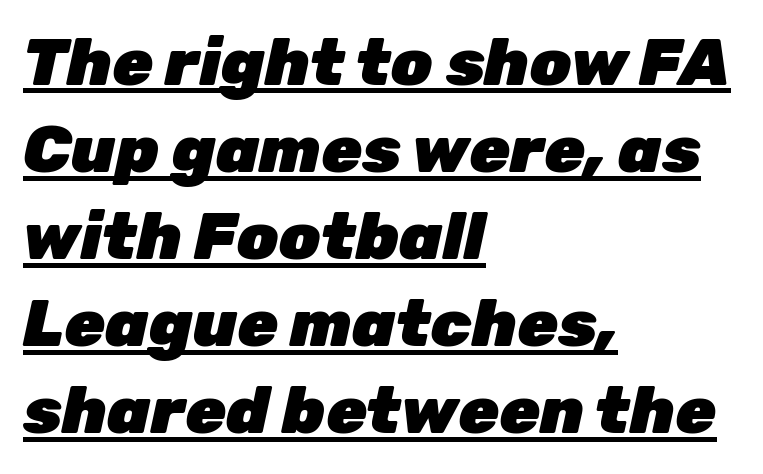
Q: Is the text bold? A: Yes.
Q: Is the text italic (slanted)? A: Yes, it leans right by about 12 degrees.
Q: Is the text underlined? A: Yes.
Q: How is the paragraph aligned? A: Left-aligned.
Q: Is the spacing between letters normal or unusually wide? A: Normal.
Q: Is the spacing between lines tight, normal or loose? A: Normal.
Q: Width (condensed, normal, or wide)? A: Normal.
Q: Stroke contrast? A: Low.
Q: x-height? A: Medium.
Q: Monospaced? A: No.
